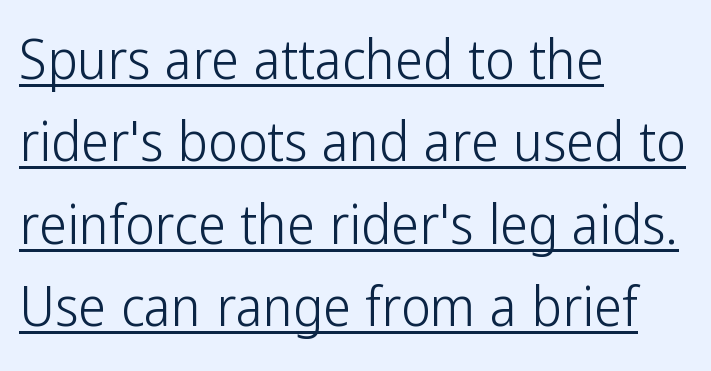
The image shows 56 px light, condensed sans-serif type, upright; set left-aligned, normal line spacing (1.47x), normal letter spacing, underlined; low stroke contrast and a medium x-height.
